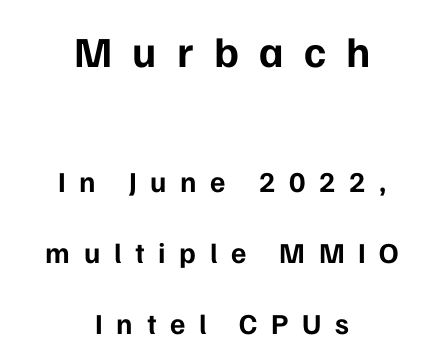
Q: Is the text bold? A: Yes.
Q: Is the text italic (slanted)? A: No, it is upright.
Q: Is the typeface a serif or a sans-serif typeface? A: Sans-serif.
Q: Is the text underlined? A: No.
Q: How is the paragraph aligned? A: Centered.
Q: Is the spacing between letters normal or unusually wide? A: Unusually wide.
Q: Is the spacing between lines tight, normal or loose? A: Loose.
Q: Which block of text is set in a larger size, the first (top) or the second (bottom)? A: The first (top) one.
Q: Width (condensed, normal, or wide)? A: Normal.
Q: Stroke contrast? A: Low.
Q: x-height? A: Medium.
Q: Monospaced? A: No.
